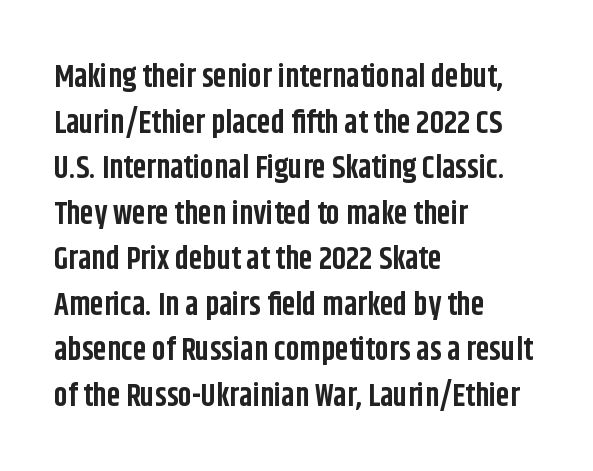
Q: Is the text bold? A: Yes.
Q: Is the text italic (slanted)? A: No, it is upright.
Q: Is the typeface a serif or a sans-serif typeface? A: Sans-serif.
Q: Is the text underlined? A: No.
Q: How is the paragraph aligned? A: Left-aligned.
Q: Is the spacing between letters normal or unusually wide? A: Normal.
Q: Is the spacing between lines tight, normal or loose? A: Normal.
Q: Width (condensed, normal, or wide)? A: Condensed.
Q: Stroke contrast? A: Low.
Q: x-height? A: Large.
Q: Monospaced? A: No.
